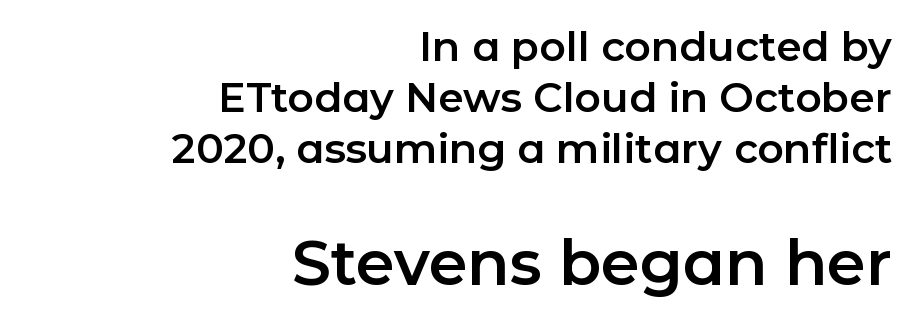
{"serif": "no", "italic": "no", "width": "normal", "stroke_contrast": "low", "x_height": "medium", "monospaced": "no", "underline": "no", "align": "right", "line_spacing": "normal", "line_spacing_ratio": 1.25, "letter_spacing": "normal", "letter_spacing_em": 0.0, "larger_block": "second", "size_ratio": 1.51, "glyph_px": 62}
